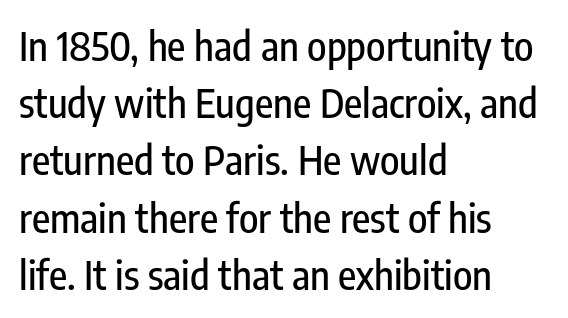
{"serif": "no", "italic": "no", "width": "condensed", "stroke_contrast": "low", "x_height": "medium", "monospaced": "no", "underline": "no", "align": "left", "line_spacing": "normal", "line_spacing_ratio": 1.43, "letter_spacing": "normal", "letter_spacing_em": 0.0, "glyph_px": 40}
